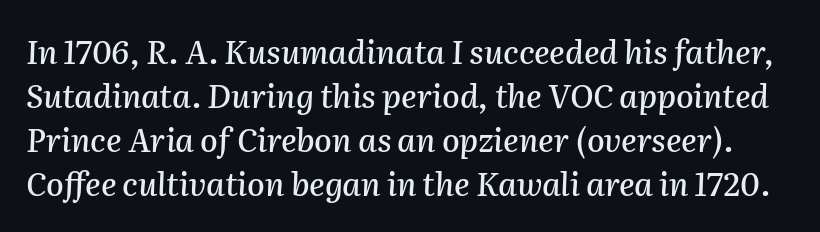
{"italic": "yes", "lean": "right", "slant_degrees": 2, "width": "normal", "stroke_contrast": "medium", "x_height": "medium", "monospaced": "no", "underline": "no", "line_spacing": "normal", "line_spacing_ratio": 1.37, "letter_spacing": "normal", "letter_spacing_em": 0.0, "glyph_px": 32}
